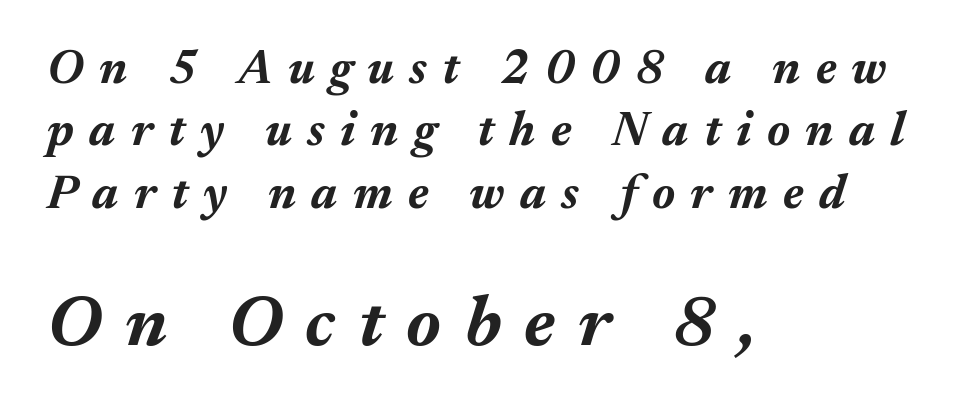
The image shows 72 px bold type, italic (leaning right); set left-aligned, normal line spacing (1.3x), unusually wide letter spacing (+0.32 em), not underlined; the second (bottom) block is 1.5x larger; medium stroke contrast and a medium x-height.
